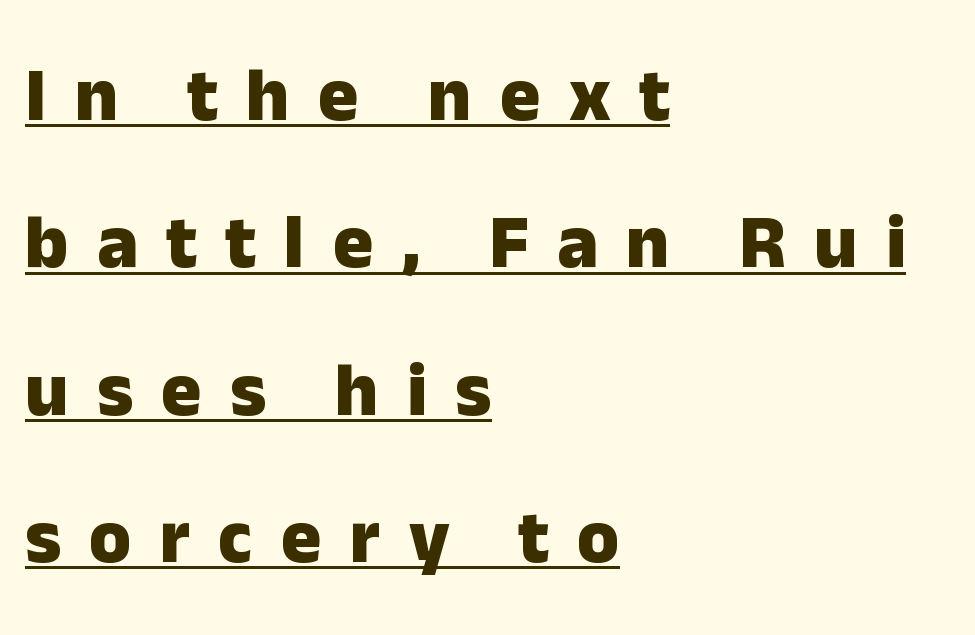
The image shows 76 px heavy sans-serif type, upright; set left-aligned, loose line spacing (1.94x), unusually wide letter spacing (+0.37 em), underlined; low stroke contrast and a medium x-height.
